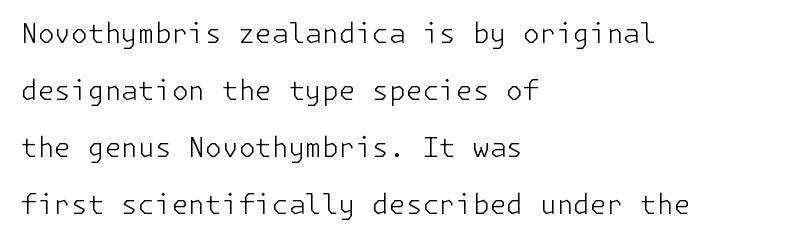
{"italic": "no", "bold": "no", "underline": "no", "align": "left", "line_spacing": "loose", "line_spacing_ratio": 2.11, "letter_spacing": "normal", "letter_spacing_em": 0.0, "glyph_px": 27}
